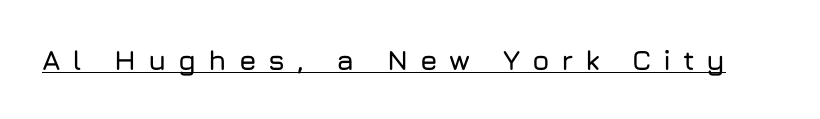
The image shows 28 px sans-serif type, upright; set unusually wide letter spacing (+0.42 em), underlined; low stroke contrast and a medium x-height.
